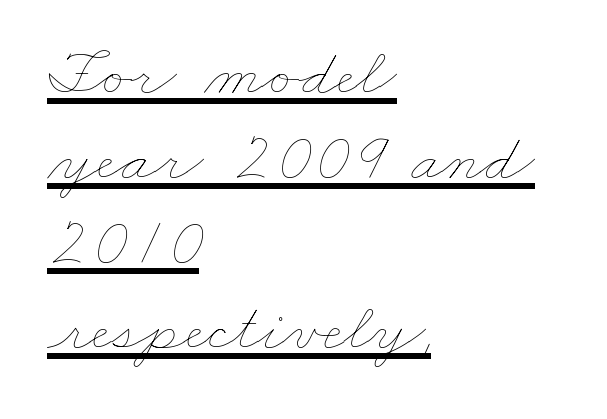
Q: Is the text bold? A: No.
Q: Is the text underlined? A: Yes.
Q: How is the paragraph aligned? A: Left-aligned.
Q: Is the spacing between letters normal or unusually wide? A: Normal.
Q: Width (condensed, normal, or wide)? A: Wide.
Q: Stroke contrast? A: Low.
Q: x-height? A: Small.
Q: Monospaced? A: No.
